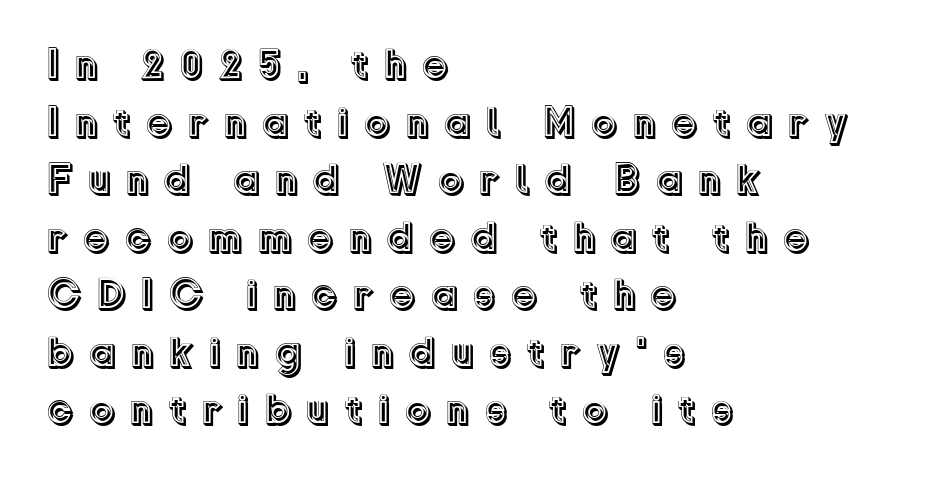
Q: Is the text italic (slanted)? A: No, it is upright.
Q: Is the text underlined? A: No.
Q: How is the paragraph aligned? A: Left-aligned.
Q: Is the spacing between letters normal or unusually wide? A: Unusually wide.
Q: Is the spacing between lines tight, normal or loose? A: Normal.
Q: Width (condensed, normal, or wide)? A: Normal.
Q: x-height? A: Medium.
Q: Monospaced? A: No.
